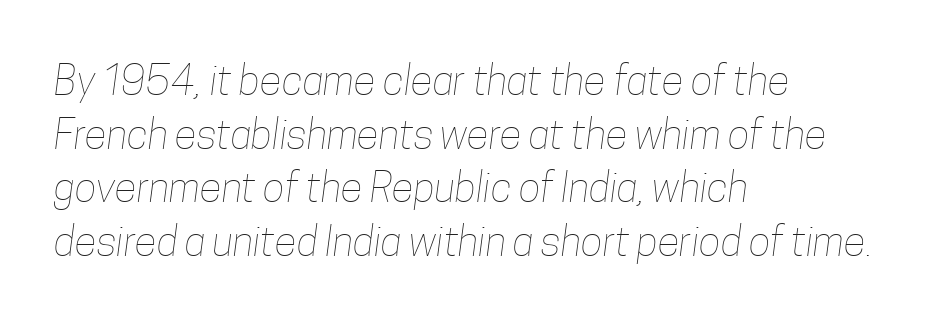
{"bold": "no", "weight": "thin", "width": "condensed", "stroke_contrast": "low", "x_height": "medium", "monospaced": "no", "underline": "no", "align": "left", "line_spacing": "normal", "line_spacing_ratio": 1.31, "letter_spacing": "normal", "letter_spacing_em": 0.0, "glyph_px": 41}
